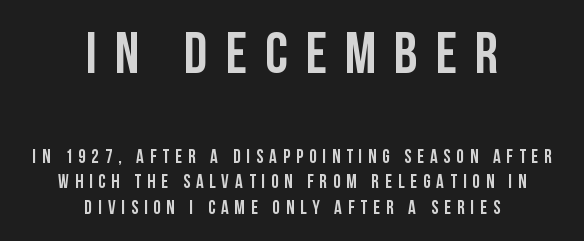
Q: Is the text italic (slanted)? A: No, it is upright.
Q: Is the typeface a serif or a sans-serif typeface? A: Sans-serif.
Q: Is the text underlined? A: No.
Q: How is the paragraph aligned? A: Centered.
Q: Is the spacing between letters normal or unusually wide? A: Unusually wide.
Q: Is the spacing between lines tight, normal or loose? A: Normal.
Q: Which block of text is set in a larger size, the first (top) or the second (bottom)? A: The first (top) one.
Q: Width (condensed, normal, or wide)? A: Condensed.
Q: Stroke contrast? A: Low.
Q: x-height? A: Large.
Q: Monospaced? A: No.
